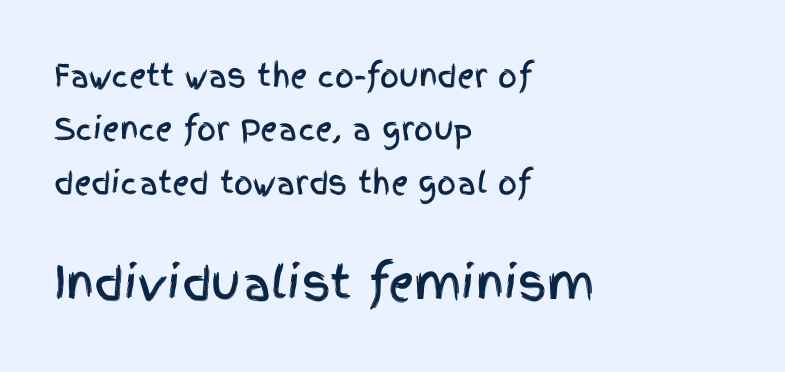
Q: Is the text italic (slanted)? A: No, it is upright.
Q: Is the typeface a serif or a sans-serif typeface? A: Sans-serif.
Q: Is the text underlined? A: No.
Q: How is the paragraph aligned? A: Left-aligned.
Q: Is the spacing between letters normal or unusually wide? A: Normal.
Q: Which block of text is set in a larger size, the first (top) or the second (bottom)? A: The second (bottom) one.
Q: Width (condensed, normal, or wide)? A: Condensed.
Q: x-height? A: Large.
Q: Monospaced? A: No.
